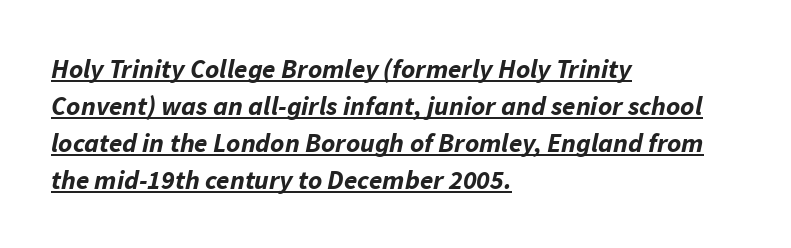
Q: Is the text bold? A: Yes.
Q: Is the text italic (slanted)? A: Yes, it leans right by about 11 degrees.
Q: Is the text underlined? A: Yes.
Q: How is the paragraph aligned? A: Left-aligned.
Q: Is the spacing between letters normal or unusually wide? A: Normal.
Q: Is the spacing between lines tight, normal or loose? A: Normal.
